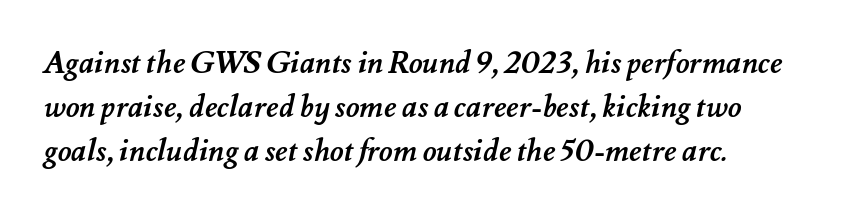
Q: Is the text bold? A: Yes.
Q: Is the text underlined? A: No.
Q: How is the paragraph aligned? A: Left-aligned.
Q: Is the spacing between letters normal or unusually wide? A: Normal.
Q: Is the spacing between lines tight, normal or loose? A: Normal.
Q: Width (condensed, normal, or wide)? A: Normal.
Q: Stroke contrast? A: Medium.
Q: x-height? A: Small.
Q: Monospaced? A: No.
